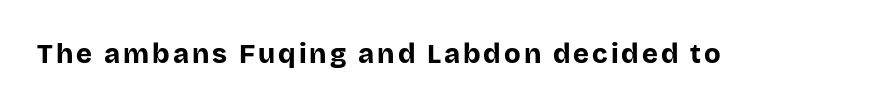
Q: Is the text bold? A: Yes.
Q: Is the text italic (slanted)? A: No, it is upright.
Q: Is the text underlined? A: No.
